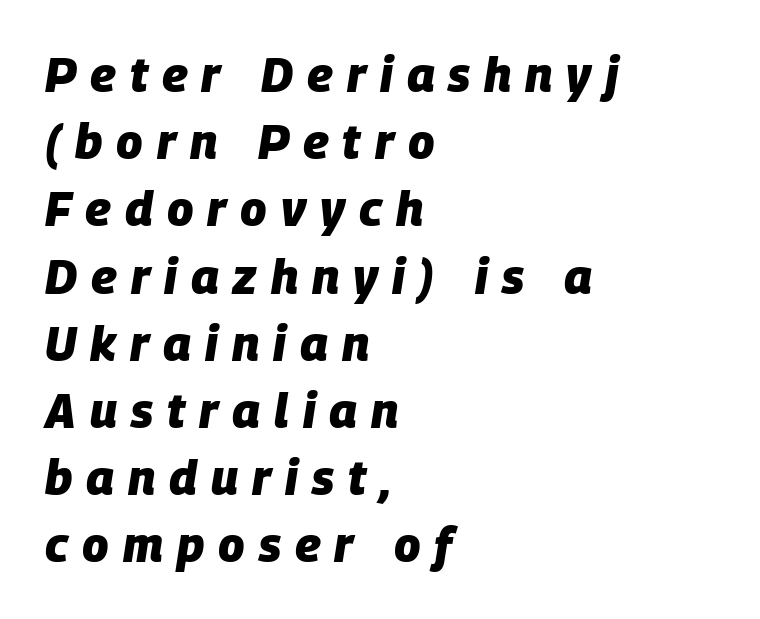
{"italic": "yes", "lean": "right", "slant_degrees": 9, "bold": "yes", "weight": "heavy", "width": "normal", "stroke_contrast": "low", "x_height": "large", "monospaced": "no", "underline": "no", "align": "left", "line_spacing": "normal", "line_spacing_ratio": 1.4, "letter_spacing": "wide", "letter_spacing_em": 0.29, "glyph_px": 48}
